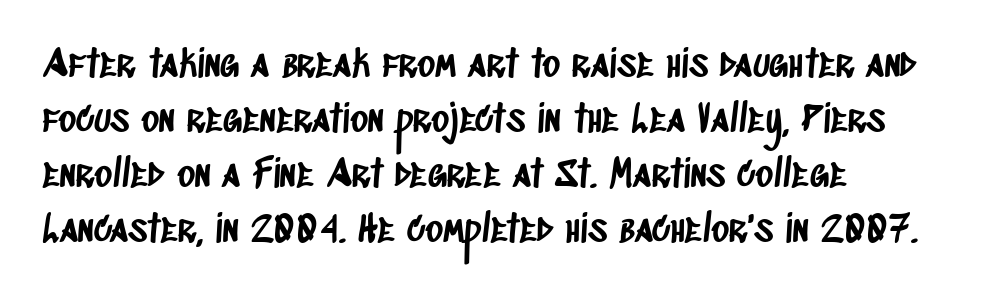
{"serif": "no", "width": "condensed", "stroke_contrast": "low", "x_height": "large", "monospaced": "no", "underline": "no", "align": "left", "line_spacing": "normal", "line_spacing_ratio": 1.45, "letter_spacing": "normal", "letter_spacing_em": 0.0, "glyph_px": 38}
